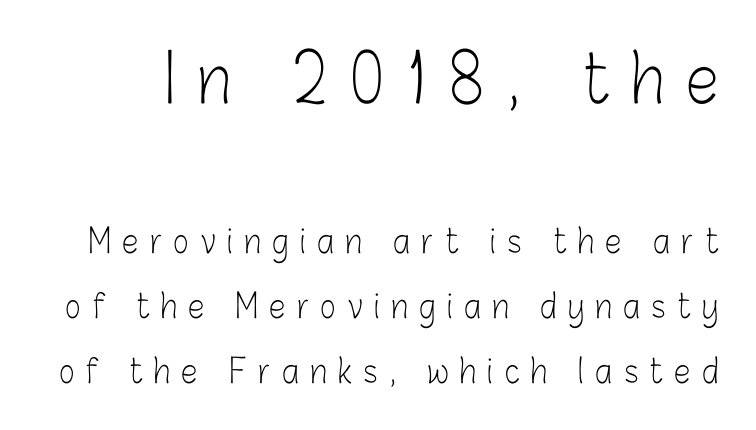
The rendering inserts visible extra space after every character. Varying glyph widths throughout — classic text-font behaviour. The strip under each line holds only bare page. Rows of type keep a wide berth in the vertical direction. Examine the stroke ends and you'll find no serifs.
